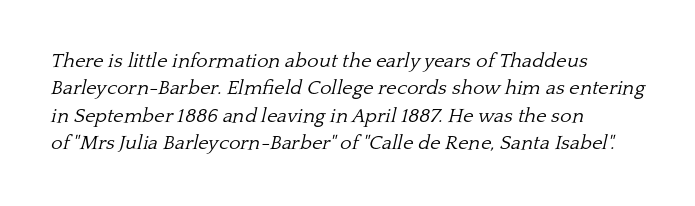
{"italic": "yes", "lean": "right", "slant_degrees": 13, "bold": "no", "underline": "no", "align": "left", "line_spacing": "normal", "line_spacing_ratio": 1.37, "letter_spacing": "normal", "letter_spacing_em": 0.0, "glyph_px": 20}
